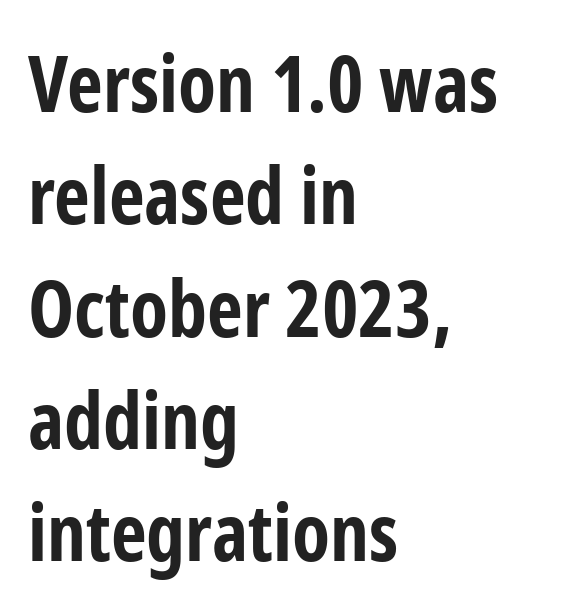
The sample has been set heavy, in full bold. The passage shown is typed in a proportional face where columns would drift. The lettering stays uniformly vertical, giving the passage a roman look. Line beginnings align vertically; line endings do not. To sum up the face: it is a sans, with no serifs.
